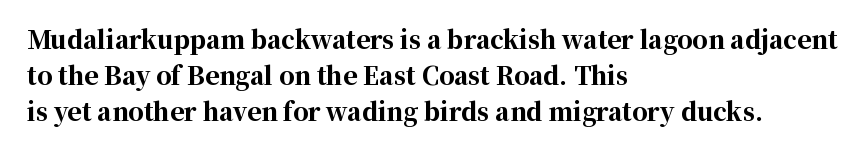
{"italic": "no", "bold": "yes", "underline": "no", "align": "left", "line_spacing": "normal", "line_spacing_ratio": 1.49, "letter_spacing": "normal", "letter_spacing_em": 0.0, "glyph_px": 24}
